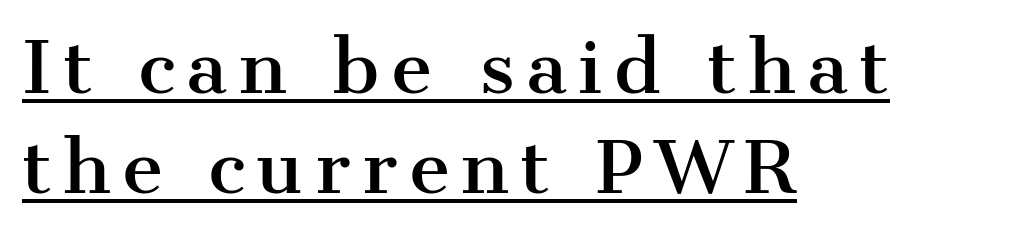
Q: Is the text italic (slanted)? A: No, it is upright.
Q: Is the typeface a serif or a sans-serif typeface? A: Serif.
Q: Is the text underlined? A: Yes.
Q: How is the paragraph aligned? A: Left-aligned.
Q: Is the spacing between lines tight, normal or loose? A: Normal.
Q: Width (condensed, normal, or wide)? A: Normal.
Q: Stroke contrast? A: Medium.
Q: x-height? A: Medium.
Q: Monospaced? A: No.
